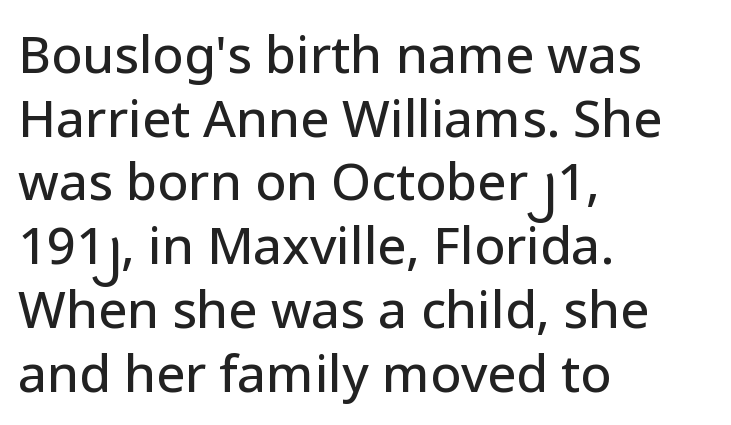
The passage shown is typeset with a sans-serif family. This sample has the flowing, uneven cadence of proportional lettering. The space beneath each line is pristine and unruled. Style check: upright. The paragraph shown leans on its left margin.
